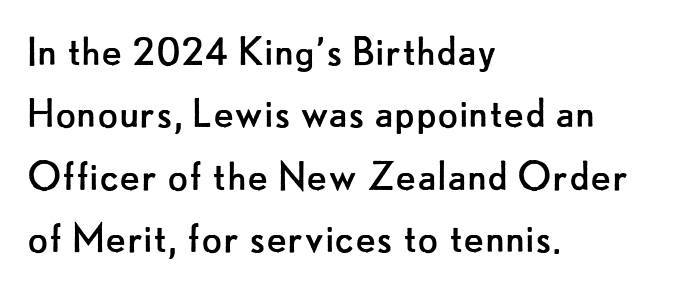
The image shows 48 px regular-weight sans-serif type, upright; set left-aligned, normal line spacing (1.3x), normal letter spacing, not underlined; low stroke contrast and a small x-height.
